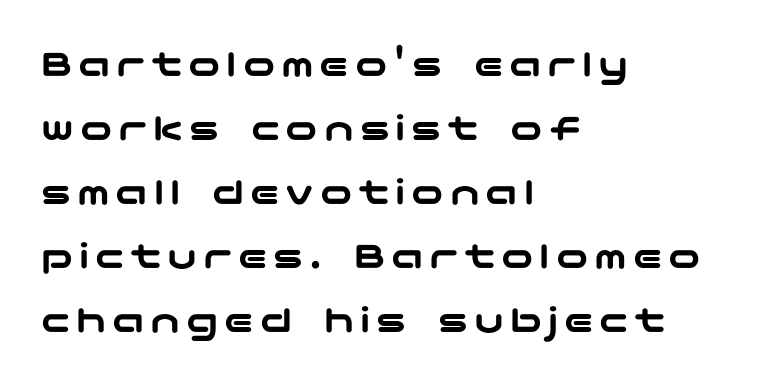
{"serif": "no", "italic": "no", "width": "wide", "stroke_contrast": "low", "x_height": "medium", "underline": "no", "align": "left", "line_spacing": "normal", "line_spacing_ratio": 1.6, "glyph_px": 40}
